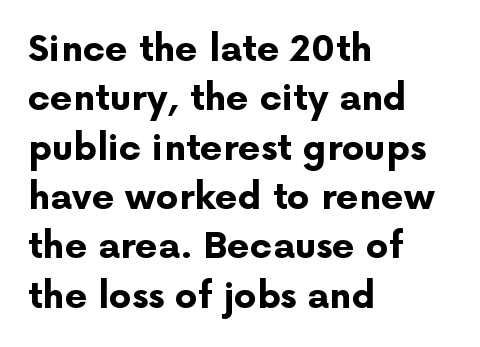
{"serif": "no", "italic": "no", "bold": "yes", "weight": "bold", "width": "normal", "stroke_contrast": "low", "x_height": "medium", "monospaced": "no", "underline": "no", "align": "left", "line_spacing": "normal", "line_spacing_ratio": 1.37, "letter_spacing": "normal", "letter_spacing_em": 0.0, "glyph_px": 36}
